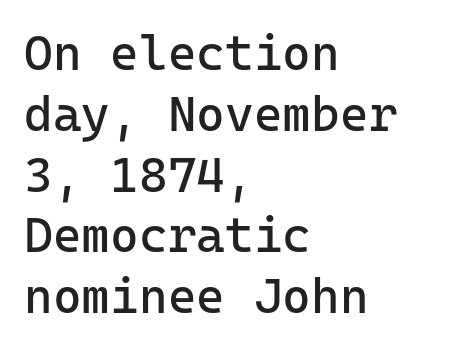
Q: Is the text bold? A: No.
Q: Is the text italic (slanted)? A: No, it is upright.
Q: Is the typeface a serif or a sans-serif typeface? A: Sans-serif.
Q: Is the text underlined? A: No.
Q: How is the paragraph aligned? A: Left-aligned.
Q: Is the spacing between letters normal or unusually wide? A: Normal.
Q: Width (condensed, normal, or wide)? A: Normal.
Q: Stroke contrast? A: Low.
Q: x-height? A: Medium.
Q: Monospaced? A: Yes.
